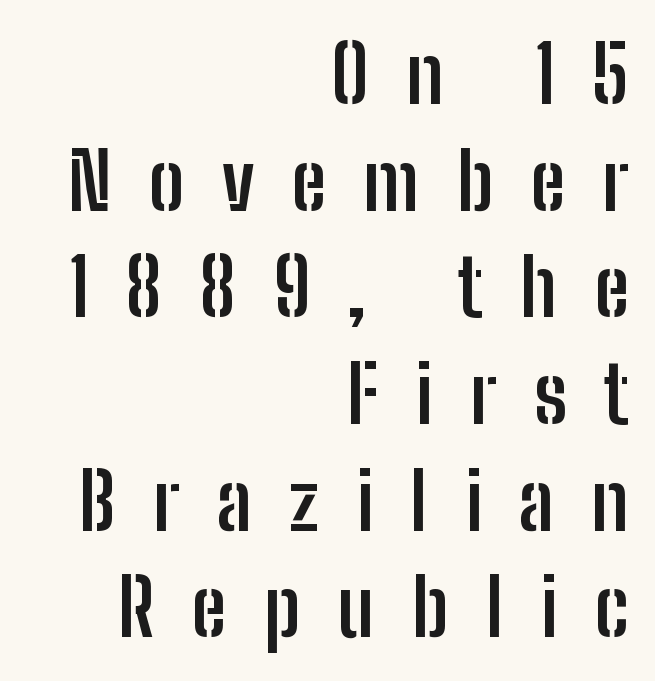
Q: Is the text bold? A: Yes.
Q: Is the text italic (slanted)? A: No, it is upright.
Q: Is the typeface a serif or a sans-serif typeface? A: Sans-serif.
Q: Is the text underlined? A: No.
Q: How is the paragraph aligned? A: Right-aligned.
Q: Is the spacing between letters normal or unusually wide? A: Unusually wide.
Q: Is the spacing between lines tight, normal or loose? A: Normal.
Q: Width (condensed, normal, or wide)? A: Condensed.
Q: Stroke contrast? A: Low.
Q: x-height? A: Medium.
Q: Monospaced? A: No.
